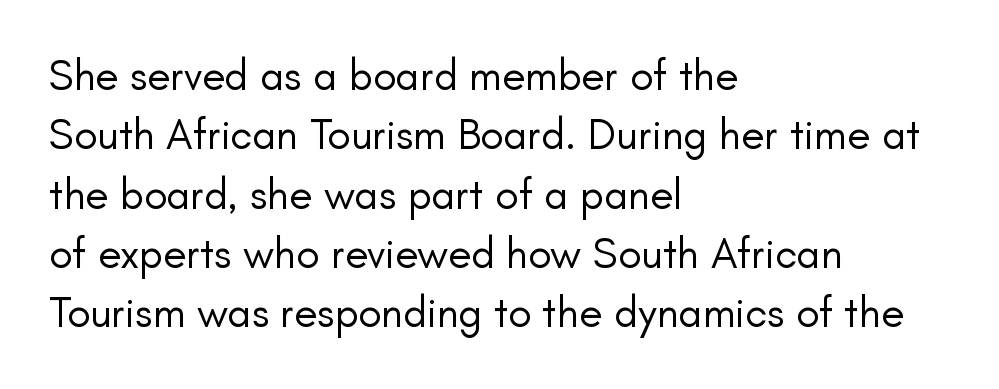
{"serif": "no", "italic": "no", "bold": "no", "weight": "regular", "width": "normal", "stroke_contrast": "low", "x_height": "small", "monospaced": "no", "underline": "no", "align": "left", "line_spacing": "normal", "line_spacing_ratio": 1.38, "letter_spacing": "normal", "letter_spacing_em": 0.0, "glyph_px": 43}
